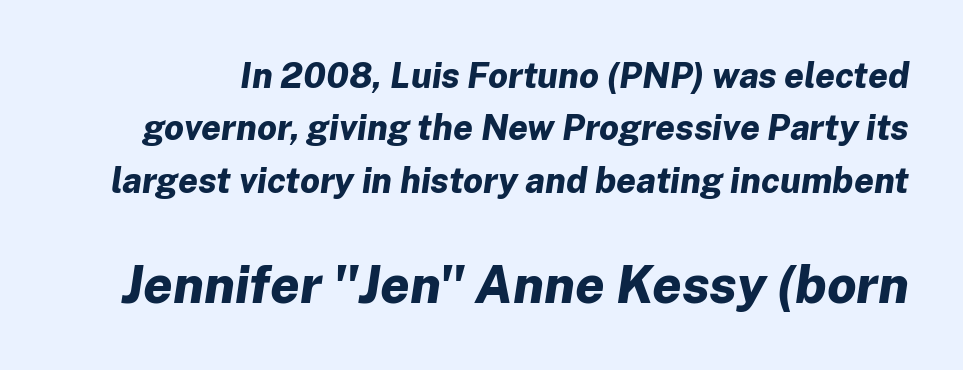
{"italic": "yes", "lean": "right", "slant_degrees": 8, "bold": "yes", "weight": "bold", "width": "normal", "stroke_contrast": "low", "x_height": "medium", "monospaced": "no", "underline": "no", "line_spacing": "normal", "line_spacing_ratio": 1.5, "letter_spacing": "normal", "letter_spacing_em": 0.0, "larger_block": "second", "size_ratio": 1.49, "glyph_px": 52}
